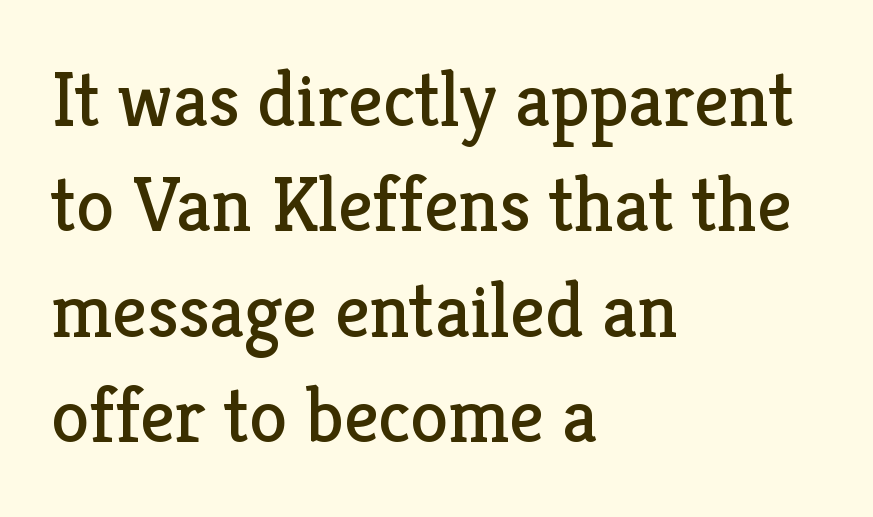
Q: Is the text bold? A: No.
Q: Is the text italic (slanted)? A: No, it is upright.
Q: Is the typeface a serif or a sans-serif typeface? A: Serif.
Q: Is the text underlined? A: No.
Q: How is the paragraph aligned? A: Left-aligned.
Q: Is the spacing between letters normal or unusually wide? A: Normal.
Q: Is the spacing between lines tight, normal or loose? A: Normal.
Q: Width (condensed, normal, or wide)? A: Normal.
Q: Stroke contrast? A: Low.
Q: x-height? A: Medium.
Q: Monospaced? A: No.
